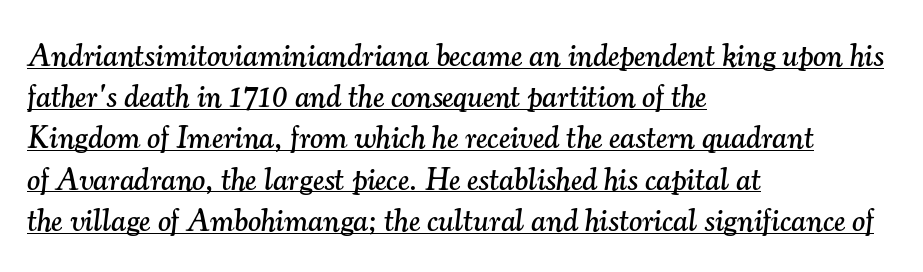
{"serif": "yes", "italic": "yes", "lean": "right", "slant_degrees": 7, "width": "normal", "stroke_contrast": "medium", "x_height": "small", "monospaced": "no", "underline": "yes", "align": "left", "line_spacing": "normal", "line_spacing_ratio": 1.33, "letter_spacing": "normal", "letter_spacing_em": 0.0, "glyph_px": 31}
